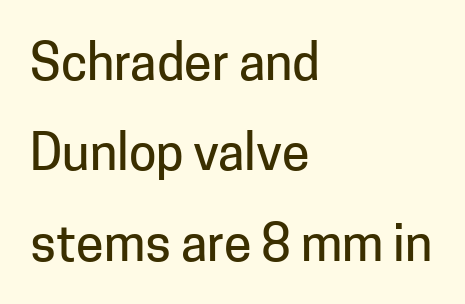
Q: Is the text italic (slanted)? A: No, it is upright.
Q: Is the typeface a serif or a sans-serif typeface? A: Sans-serif.
Q: Is the text underlined? A: No.
Q: How is the paragraph aligned? A: Left-aligned.
Q: Is the spacing between letters normal or unusually wide? A: Normal.
Q: Width (condensed, normal, or wide)? A: Normal.
Q: Stroke contrast? A: Low.
Q: x-height? A: Medium.
Q: Monospaced? A: No.
